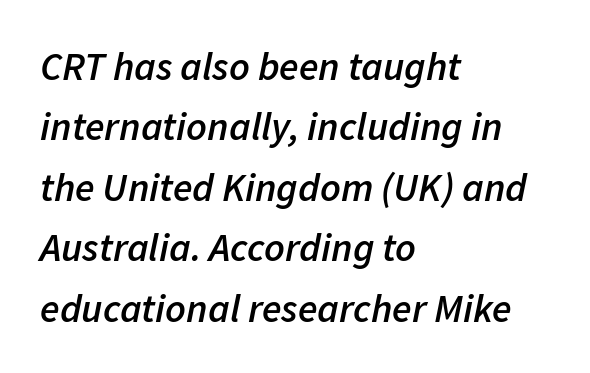
{"italic": "yes", "lean": "right", "slant_degrees": 11, "bold": "semi", "weight": "semibold", "width": "normal", "stroke_contrast": "low", "x_height": "medium", "monospaced": "no", "underline": "no", "align": "left", "line_spacing": "normal", "line_spacing_ratio": 1.51, "letter_spacing": "normal", "letter_spacing_em": 0.0, "glyph_px": 40}
